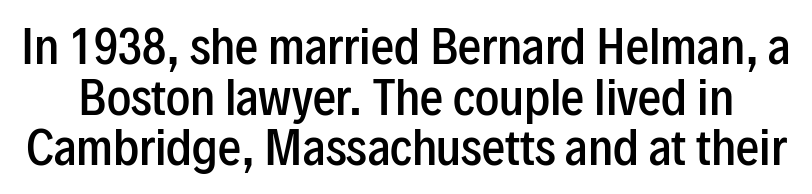
Q: Is the text bold? A: Semi-bold.
Q: Is the text italic (slanted)? A: No, it is upright.
Q: Is the typeface a serif or a sans-serif typeface? A: Sans-serif.
Q: Is the text underlined? A: No.
Q: Is the spacing between letters normal or unusually wide? A: Normal.
Q: Is the spacing between lines tight, normal or loose? A: Tight.
Q: Width (condensed, normal, or wide)? A: Condensed.
Q: Stroke contrast? A: Low.
Q: x-height? A: Medium.
Q: Monospaced? A: No.
